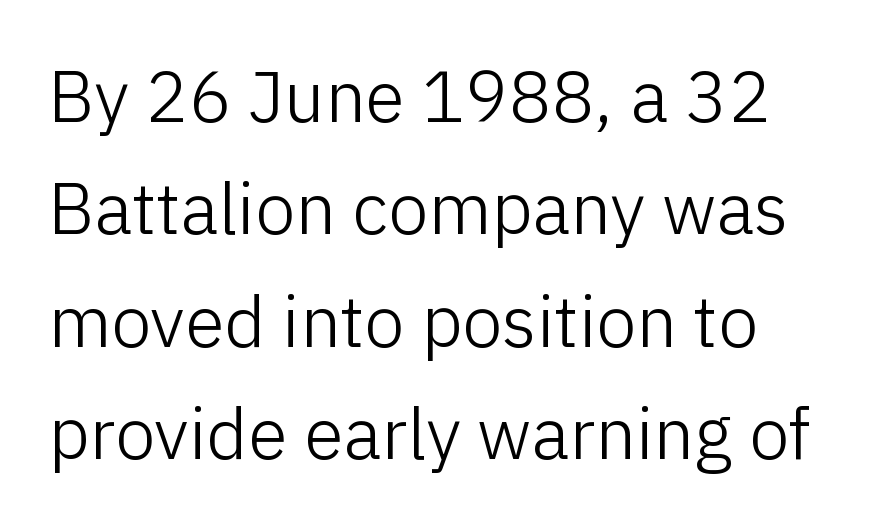
{"serif": "no", "italic": "no", "bold": "no", "weight": "light", "width": "normal", "stroke_contrast": "low", "x_height": "medium", "monospaced": "no", "underline": "no", "line_spacing": "normal", "line_spacing_ratio": 1.56, "letter_spacing": "normal", "letter_spacing_em": 0.0, "glyph_px": 72}
